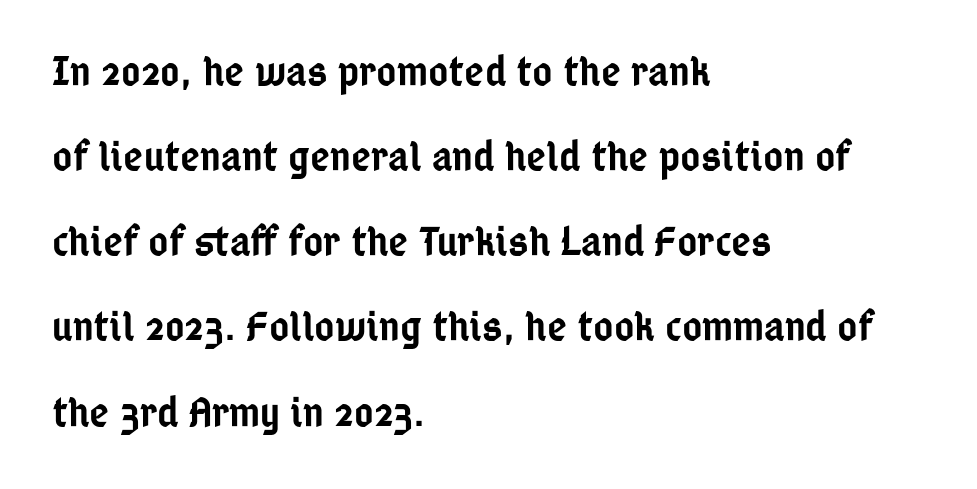
Q: Is the text bold? A: Semi-bold.
Q: Is the text italic (slanted)? A: No, it is upright.
Q: Is the typeface a serif or a sans-serif typeface? A: Sans-serif.
Q: Is the text underlined? A: No.
Q: How is the paragraph aligned? A: Left-aligned.
Q: Is the spacing between letters normal or unusually wide? A: Normal.
Q: Is the spacing between lines tight, normal or loose? A: Loose.
Q: Width (condensed, normal, or wide)? A: Condensed.
Q: Stroke contrast? A: Low.
Q: x-height? A: Medium.
Q: Monospaced? A: No.
